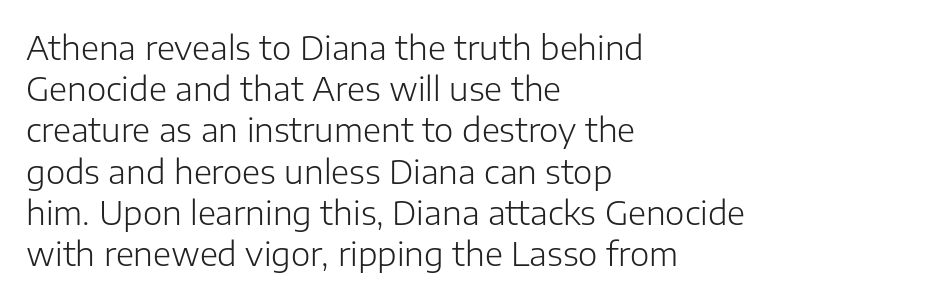
The letters carry no serifs — their stems end cleanly without finishing strokes. The font's upright variant was chosen for this text. You could not count columns in this text — the font is proportionally spaced. Letters rest on an invisible, unmarked baseline. Here the glyphs are tracked normally, forming tight word shapes.
